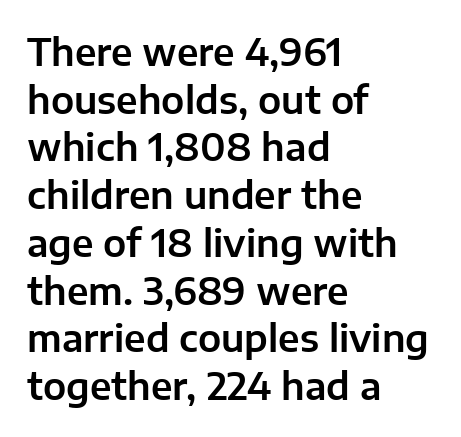
Q: Is the text italic (slanted)? A: No, it is upright.
Q: Is the typeface a serif or a sans-serif typeface? A: Sans-serif.
Q: Is the text underlined? A: No.
Q: How is the paragraph aligned? A: Left-aligned.
Q: Is the spacing between letters normal or unusually wide? A: Normal.
Q: Is the spacing between lines tight, normal or loose? A: Normal.
Q: Width (condensed, normal, or wide)? A: Normal.
Q: Stroke contrast? A: Low.
Q: x-height? A: Medium.
Q: Monospaced? A: No.
